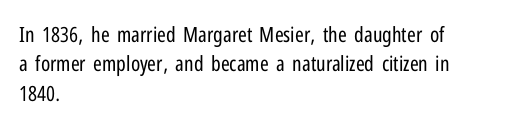
A clean baseline with only descenders dipping below it. If you drew a line through each stem, it would be perfectly vertical. Honestly, the row spacing looks completely unremarkable. Is this a heavy cut? Hardly; it is regular or lighter.
